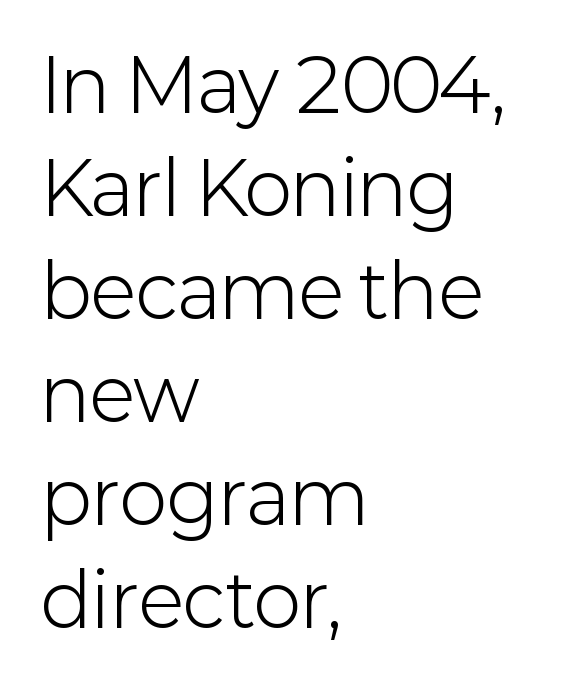
{"serif": "no", "italic": "no", "bold": "no", "weight": "light", "width": "normal", "stroke_contrast": "low", "x_height": "medium", "monospaced": "no", "underline": "no", "align": "left", "line_spacing": "normal", "line_spacing_ratio": 1.41, "letter_spacing": "normal", "letter_spacing_em": 0.0, "glyph_px": 73}
